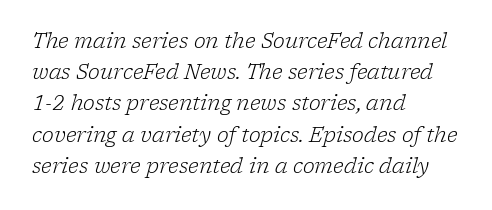
Q: Is the text bold? A: No.
Q: Is the text italic (slanted)? A: Yes, it leans right by about 17 degrees.
Q: Is the text underlined? A: No.
Q: How is the paragraph aligned? A: Left-aligned.
Q: Is the spacing between letters normal or unusually wide? A: Normal.
Q: Is the spacing between lines tight, normal or loose? A: Normal.
